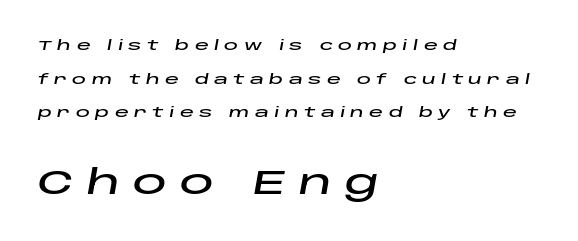
The image shows 34 px wide type, italic (leaning right); set left-aligned, loose line spacing (2.4x), unusually wide letter spacing (+0.38 em), not underlined; the second (bottom) block is 2.43x larger; low stroke contrast and a large x-height.
